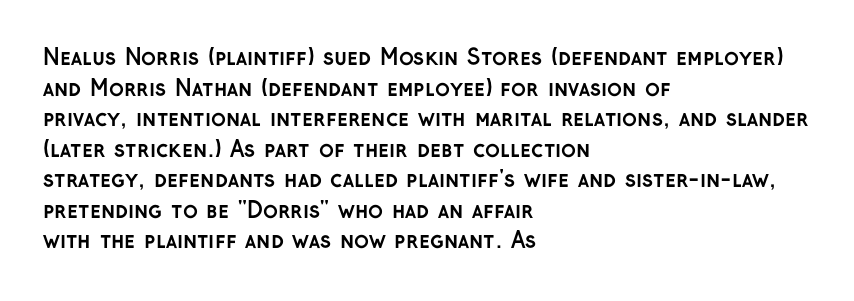
{"italic": "no", "bold": "yes", "underline": "no", "align": "left", "line_spacing": "normal", "line_spacing_ratio": 1.39, "letter_spacing": "normal", "letter_spacing_em": 0.0, "glyph_px": 22}
